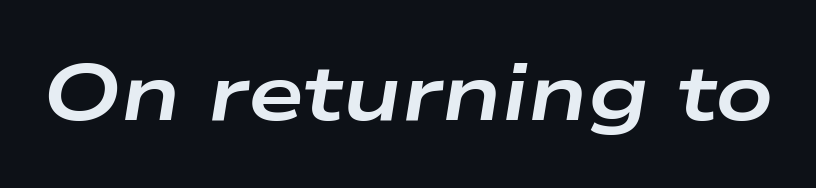
The passage shown is emphatically bold. Rendered with sloped, italic letterforms. Character widths vary here, with narrow letters taking less room than wide ones. You could call the tracking neutral — neither tight nor loose. Quick note: underline off.
